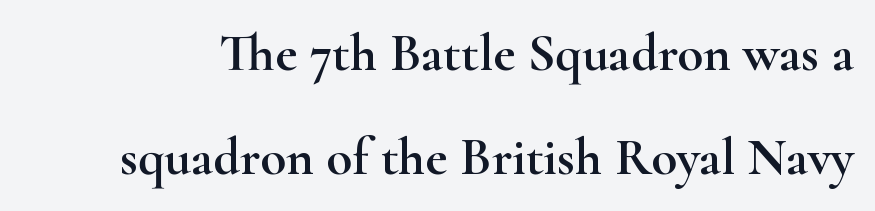
The passage shown is typed in a proportional face where columns would drift. Letters rest on an invisible, unmarked baseline. One glance says open: line gaps are wider than usual. The horizontal fit of the characters is conventional and even.
